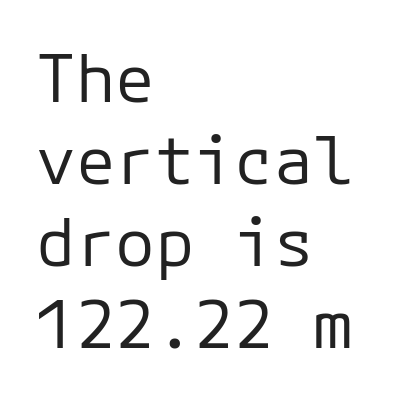
The image shows 66 px regular-weight sans-serif type, upright; set left-aligned, line spacing 1.24x, normal letter spacing, not underlined; low stroke contrast and a medium x-height.
